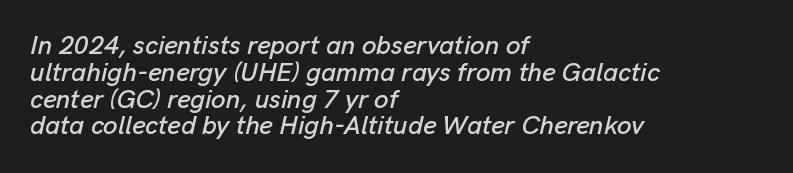
Q: Is the text italic (slanted)? A: Yes, it leans right by about 13 degrees.
Q: Is the text underlined? A: No.
Q: How is the paragraph aligned? A: Left-aligned.
Q: Is the spacing between letters normal or unusually wide? A: Normal.
Q: Is the spacing between lines tight, normal or loose? A: Tight.
